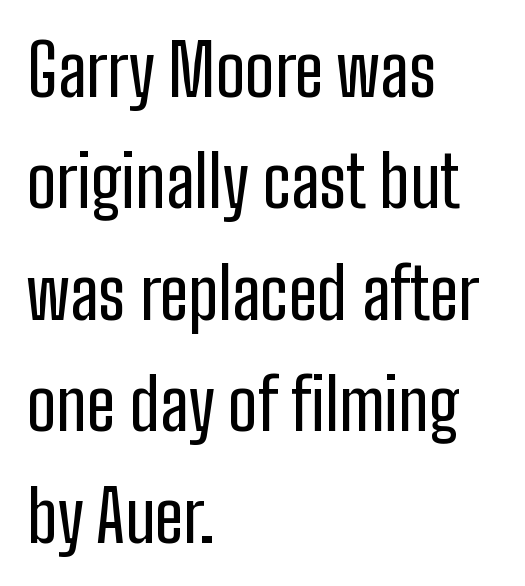
The image shows 71 px condensed sans-serif type, upright; set left-aligned, normal line spacing (1.57x), normal letter spacing, not underlined; low stroke contrast and a medium x-height.
